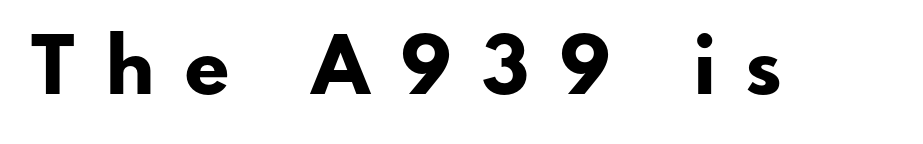
The image shows 80 px bold sans-serif type, upright; set unusually wide letter spacing (+0.39 em), not underlined; low stroke contrast and a small x-height.
